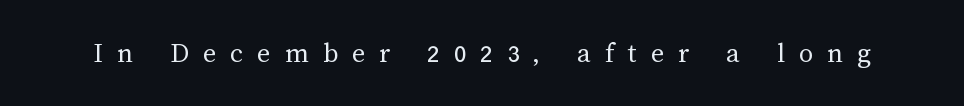
The face used here is rendered with a markedly widened letterfit. This sample has the flowing, uneven cadence of proportional lettering. The passage shown is not underscored anywhere. Notice how the stems are strictly vertical — no italics here.
